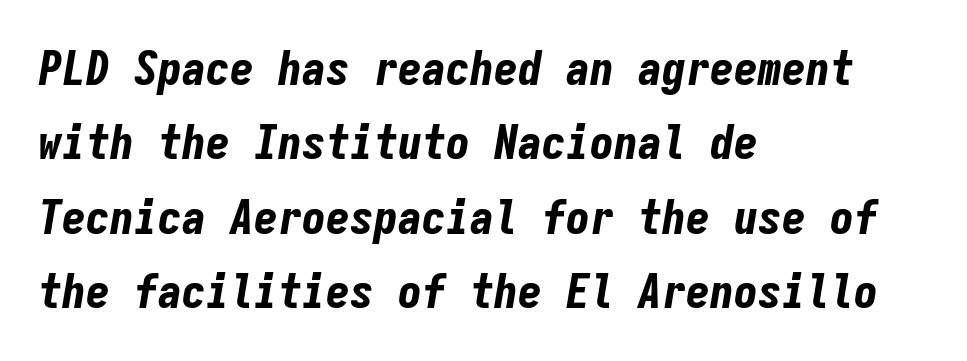
Do the characters align in a grid? Yes, the font is monospaced. A normal amount of white space separates one row of letters from the next. A bare baseline throughout the passage. All the whitespace from short lines collects on the right. This is heavy type, rendered in bold.
